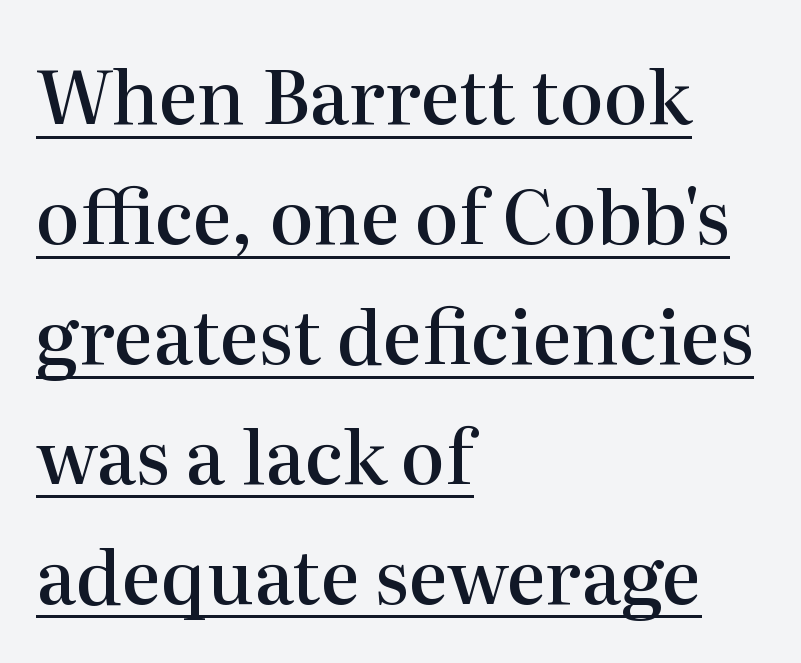
The image shows 74 px semibold serif type, upright; set left-aligned, normal line spacing (1.62x), normal letter spacing, underlined; high stroke contrast and a medium x-height.
